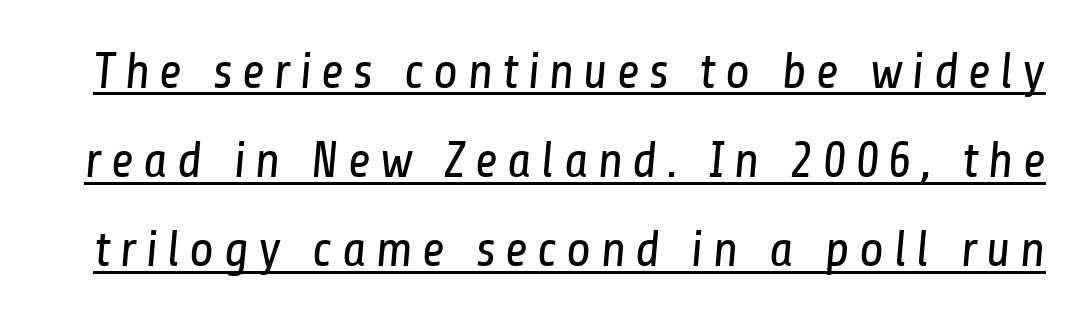
The image shows 51 px regular-weight, condensed sans-serif type; set line spacing 1.75x, underlined; low stroke contrast and a medium x-height.
